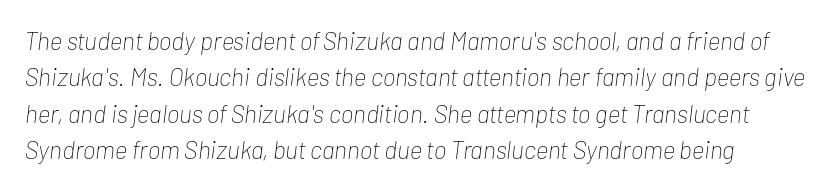
{"italic": "yes", "lean": "right", "slant_degrees": 7, "bold": "no", "underline": "no", "align": "left", "line_spacing": "normal", "line_spacing_ratio": 1.46, "letter_spacing": "normal", "letter_spacing_em": 0.0, "glyph_px": 25}
